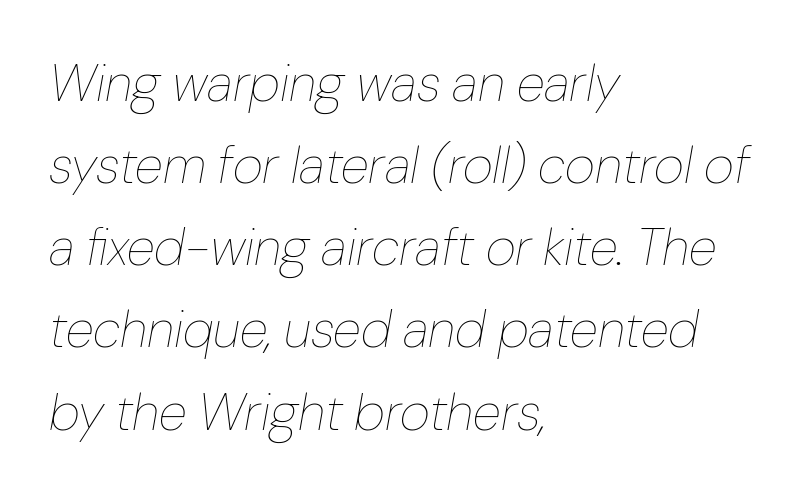
Q: Is the text bold? A: No.
Q: Is the text italic (slanted)? A: Yes, it leans right by about 10 degrees.
Q: Is the text underlined? A: No.
Q: How is the paragraph aligned? A: Left-aligned.
Q: Is the spacing between letters normal or unusually wide? A: Normal.
Q: Is the spacing between lines tight, normal or loose? A: Normal.
Q: Width (condensed, normal, or wide)? A: Normal.
Q: Stroke contrast? A: Low.
Q: x-height? A: Medium.
Q: Monospaced? A: No.
